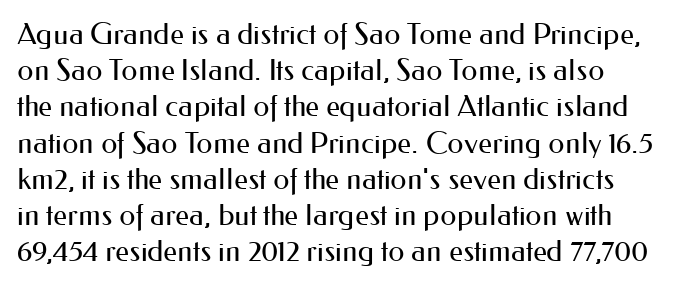
{"serif": "no", "italic": "no", "bold": "no", "weight": "regular", "width": "normal", "stroke_contrast": "medium", "x_height": "small", "monospaced": "no", "underline": "no", "line_spacing": "normal", "line_spacing_ratio": 1.25, "letter_spacing": "normal", "letter_spacing_em": 0.0, "glyph_px": 29}
